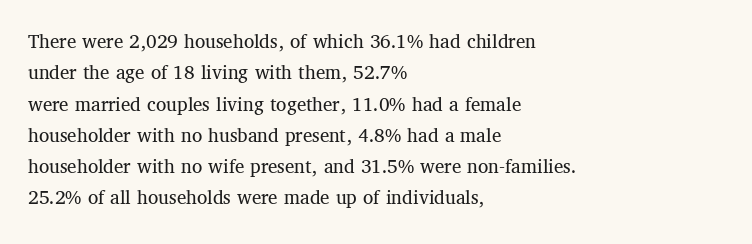
Q: Is the text bold? A: No.
Q: Is the text italic (slanted)? A: No, it is upright.
Q: Is the text underlined? A: No.
Q: How is the paragraph aligned? A: Left-aligned.
Q: Is the spacing between letters normal or unusually wide? A: Normal.
Q: Is the spacing between lines tight, normal or loose? A: Normal.
